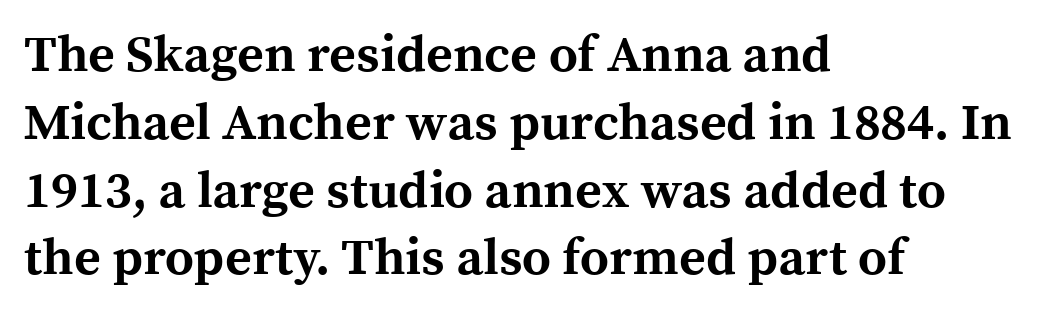
The letters advance in unequal steps, a hallmark of proportional type. Quick note: not italic, upright. The gaps between neighbouring characters are ordinary and unremarkable. The typeface chosen for these lines features serifs.
